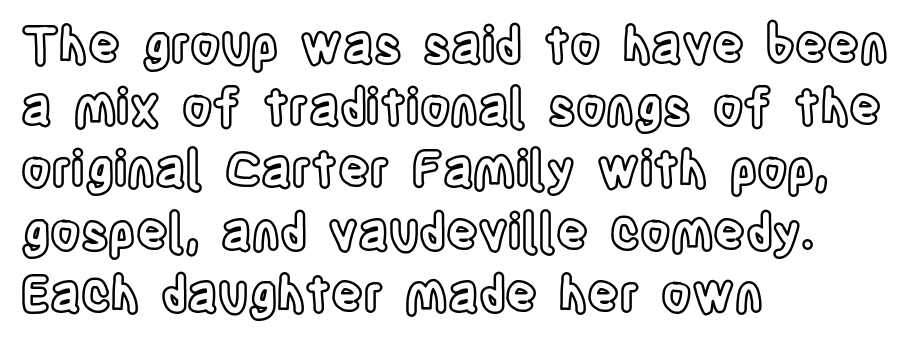
The compositor pushed each line to the left boundary. Each letter keeps its own natural width here, so spacing adapts to shape. Compared with typical paragraphs, the rows here are spaced about the same. The lettering stays uniformly vertical, giving the passage a roman look.
